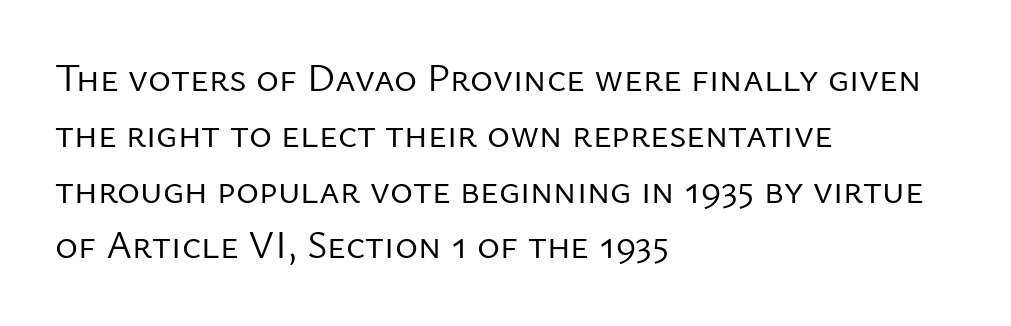
Is the letter spacing exaggerated? No — it looks like the ordinary default. The text block is weighted toward the left margin, trailing off unevenly rightward. Typographically, this falls in the sans-serif category. In terms of posture, this sample is upright.
